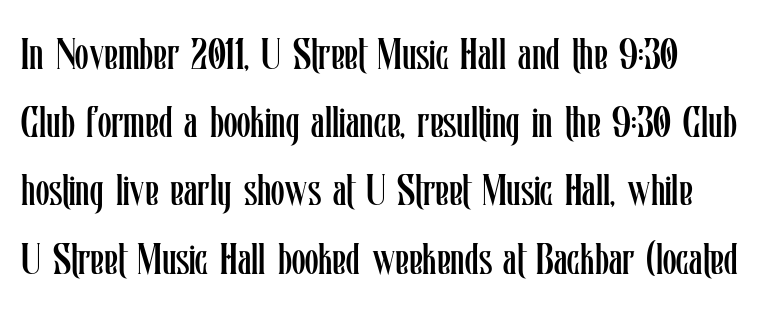
The image shows 44 px regular-weight, condensed type, upright; set left-aligned, normal line spacing (1.55x), normal letter spacing, not underlined; low stroke contrast and a medium x-height.
